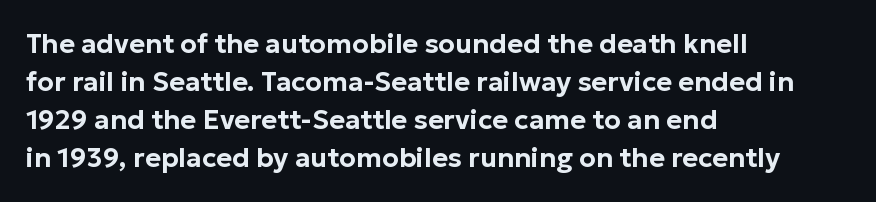
{"italic": "no", "underline": "no", "align": "left", "line_spacing": "normal", "line_spacing_ratio": 1.41, "letter_spacing": "normal", "letter_spacing_em": 0.0, "glyph_px": 27}
